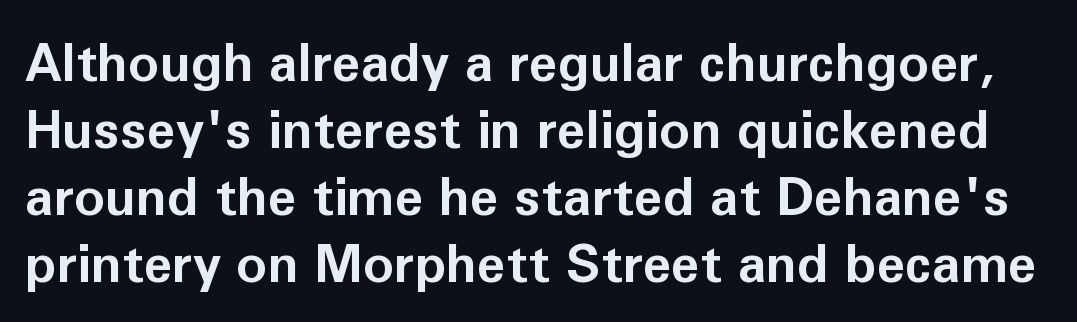
The image shows 52 px bold sans-serif type, upright; set normal line spacing (1.29x), normal letter spacing, not underlined; low stroke contrast and a medium x-height.
